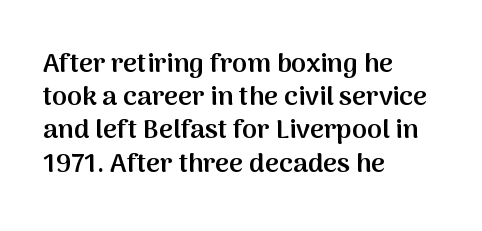
Q: Is the text bold? A: Semi-bold.
Q: Is the text italic (slanted)? A: No, it is upright.
Q: Is the text underlined? A: No.
Q: How is the paragraph aligned? A: Left-aligned.
Q: Is the spacing between letters normal or unusually wide? A: Normal.
